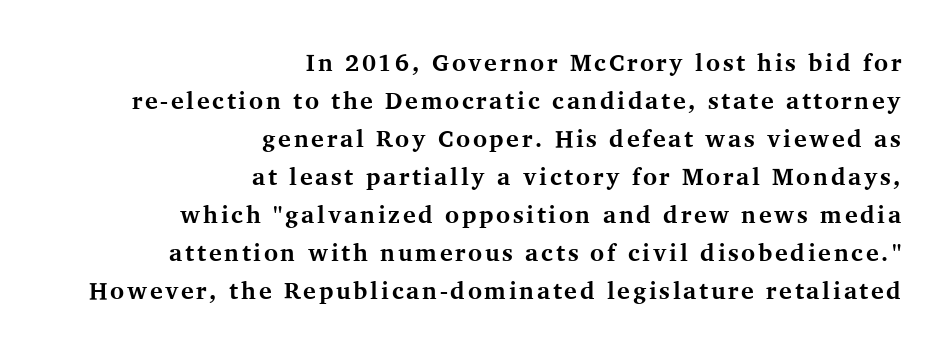
The image shows 24 px bold type, upright; set right-aligned, normal line spacing (1.58x), not underlined.
